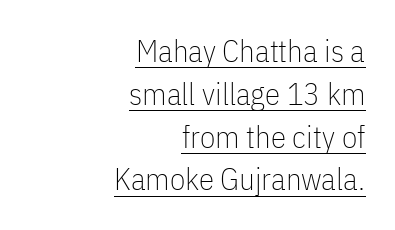
Q: Is the text bold? A: No.
Q: Is the text italic (slanted)? A: No, it is upright.
Q: Is the typeface a serif or a sans-serif typeface? A: Sans-serif.
Q: Is the text underlined? A: Yes.
Q: How is the paragraph aligned? A: Right-aligned.
Q: Is the spacing between letters normal or unusually wide? A: Normal.
Q: Is the spacing between lines tight, normal or loose? A: Normal.
Q: Width (condensed, normal, or wide)? A: Condensed.
Q: Stroke contrast? A: Low.
Q: x-height? A: Medium.
Q: Monospaced? A: No.
